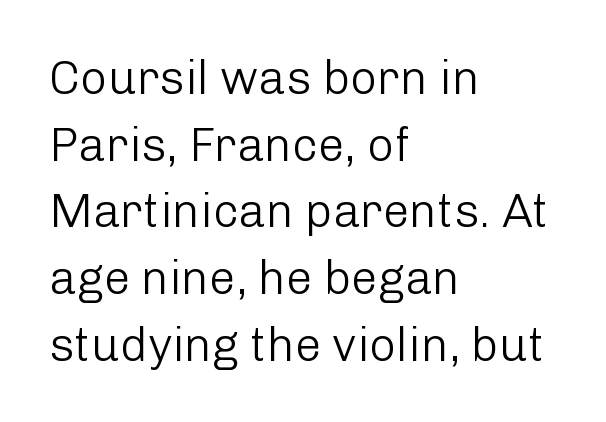
{"serif": "no", "italic": "no", "bold": "no", "weight": "light", "width": "normal", "stroke_contrast": "low", "x_height": "medium", "monospaced": "no", "underline": "no", "align": "left", "line_spacing": "normal", "line_spacing_ratio": 1.42, "letter_spacing": "normal", "letter_spacing_em": 0.0, "glyph_px": 47}
